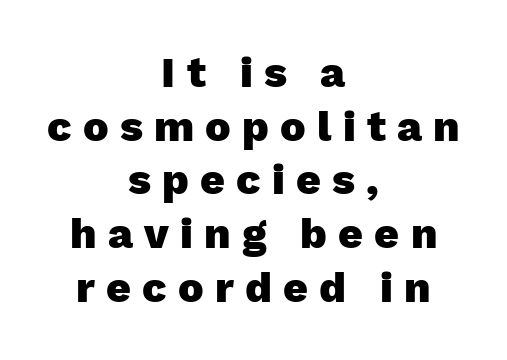
Q: Is the text bold? A: Yes.
Q: Is the text italic (slanted)? A: No, it is upright.
Q: Is the typeface a serif or a sans-serif typeface? A: Sans-serif.
Q: Is the text underlined? A: No.
Q: How is the paragraph aligned? A: Centered.
Q: Is the spacing between letters normal or unusually wide? A: Unusually wide.
Q: Is the spacing between lines tight, normal or loose? A: Normal.
Q: Width (condensed, normal, or wide)? A: Normal.
Q: Stroke contrast? A: Low.
Q: x-height? A: Medium.
Q: Monospaced? A: No.
